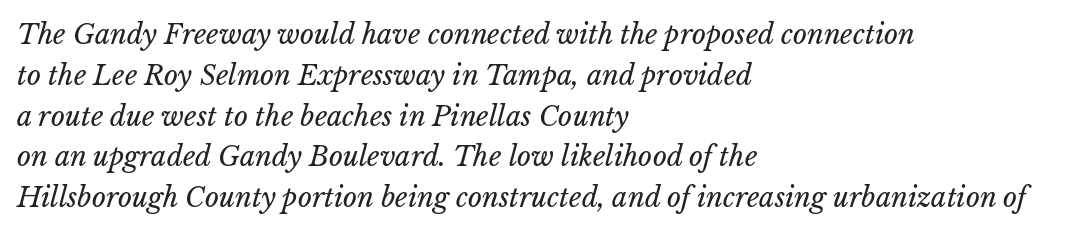
{"bold": "no", "underline": "no", "align": "left", "line_spacing": "normal", "line_spacing_ratio": 1.51, "letter_spacing": "normal", "letter_spacing_em": 0.0, "glyph_px": 27}
